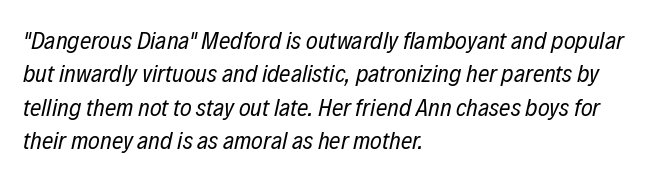
The image shows 25 px text type, italic (leaning right); set left-aligned, normal line spacing (1.34x), normal letter spacing, not underlined.
